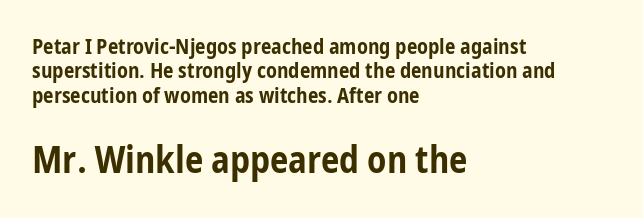
Emphasis by weight is at full strength: bold. Rendered with straight, roman letterforms. Character widths vary here, with narrow letters taking less room than wide ones. Underlining? Definitely not there.
